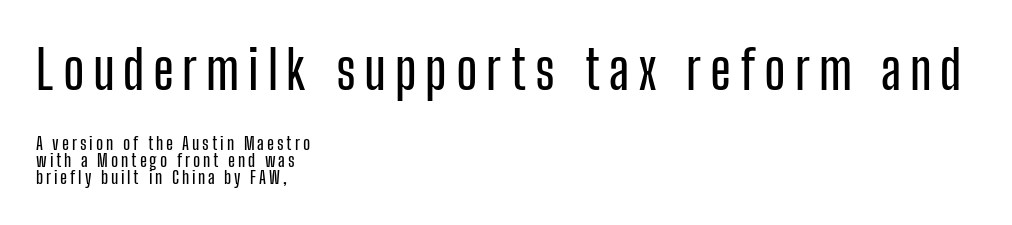
{"serif": "no", "italic": "no", "width": "condensed", "stroke_contrast": "low", "x_height": "medium", "monospaced": "no", "underline": "no", "align": "left", "line_spacing": "tight", "line_spacing_ratio": 0.97, "larger_block": "first", "size_ratio": 3.0, "glyph_px": 54}
